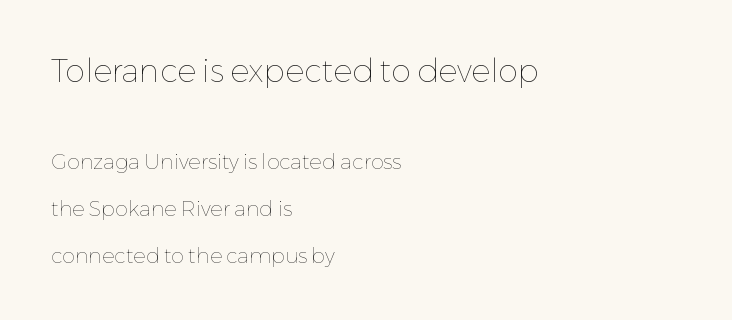
Q: Is the text bold? A: No.
Q: Is the text italic (slanted)? A: No, it is upright.
Q: Is the text underlined? A: No.
Q: How is the paragraph aligned? A: Left-aligned.
Q: Is the spacing between letters normal or unusually wide? A: Normal.
Q: Is the spacing between lines tight, normal or loose? A: Loose.
Q: Which block of text is set in a larger size, the first (top) or the second (bottom)? A: The first (top) one.
Q: Width (condensed, normal, or wide)? A: Normal.
Q: Stroke contrast? A: Low.
Q: x-height? A: Medium.
Q: Monospaced? A: No.
